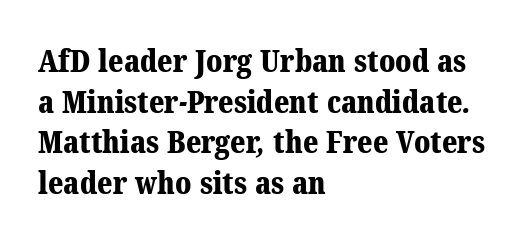
{"serif": "yes", "bold": "yes", "weight": "bold", "width": "normal", "stroke_contrast": "medium", "x_height": "medium", "monospaced": "no", "underline": "no", "align": "left", "line_spacing": "normal", "line_spacing_ratio": 1.31, "letter_spacing": "normal", "letter_spacing_em": 0.0, "glyph_px": 31}
